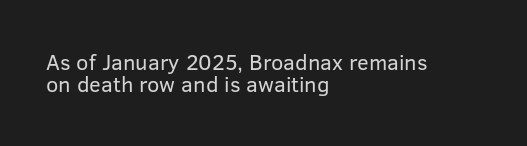
Plain, unruled lines of type. This sample is left-justified, so line endings fall wherever the words run out. Short note: letters normally spaced. Successive baselines arrive quickly, one right under another. This is roman type, the default non-slanted kind.
